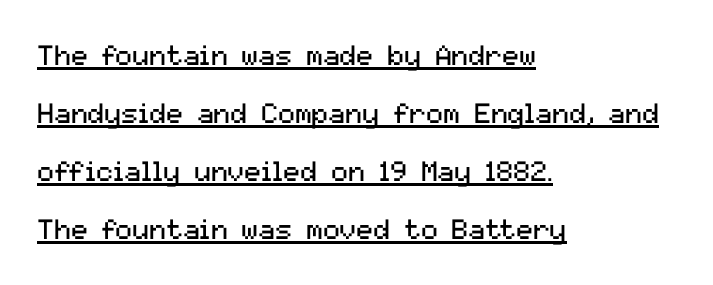
Q: Is the text bold? A: No.
Q: Is the text italic (slanted)? A: No, it is upright.
Q: Is the typeface a serif or a sans-serif typeface? A: Sans-serif.
Q: Is the text underlined? A: Yes.
Q: How is the paragraph aligned? A: Left-aligned.
Q: Is the spacing between letters normal or unusually wide? A: Normal.
Q: Is the spacing between lines tight, normal or loose? A: Loose.
Q: Width (condensed, normal, or wide)? A: Normal.
Q: Stroke contrast? A: Medium.
Q: x-height? A: Medium.
Q: Monospaced? A: No.
